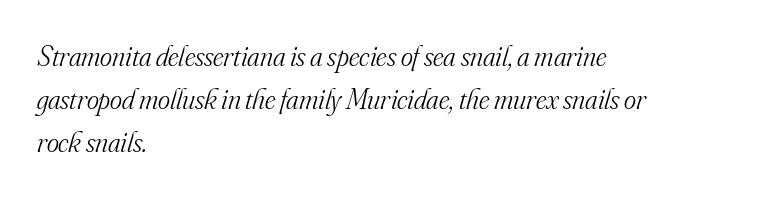
Q: Is the text bold? A: No.
Q: Is the text italic (slanted)? A: Yes, it leans right by about 16 degrees.
Q: Is the typeface a serif or a sans-serif typeface? A: Serif.
Q: Is the text underlined? A: No.
Q: How is the paragraph aligned? A: Left-aligned.
Q: Is the spacing between letters normal or unusually wide? A: Normal.
Q: Is the spacing between lines tight, normal or loose? A: Normal.
Q: Width (condensed, normal, or wide)? A: Normal.
Q: Stroke contrast? A: Medium.
Q: x-height? A: Small.
Q: Monospaced? A: No.
